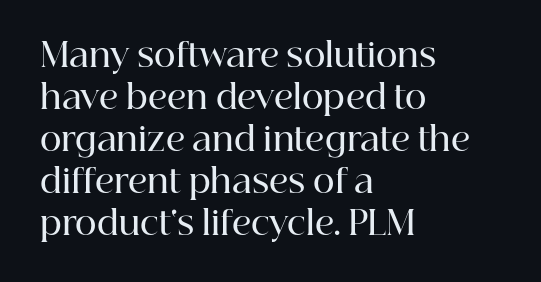
Vertically, the passage feels balanced, rows spaced as you'd expect. These lines are composed in type with serifs. Students, note that the glyphs here touch the page at normal intervals. Clear beneath every line of the passage.
